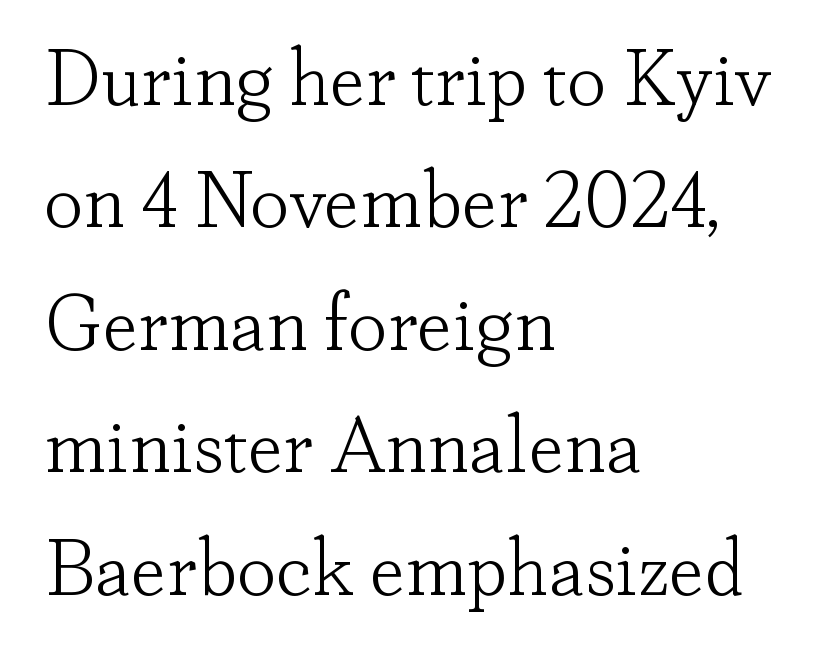
Q: Is the text bold? A: No.
Q: Is the text italic (slanted)? A: No, it is upright.
Q: Is the typeface a serif or a sans-serif typeface? A: Serif.
Q: Is the text underlined? A: No.
Q: How is the paragraph aligned? A: Left-aligned.
Q: Is the spacing between letters normal or unusually wide? A: Normal.
Q: Is the spacing between lines tight, normal or loose? A: Normal.
Q: Width (condensed, normal, or wide)? A: Normal.
Q: Stroke contrast? A: Low.
Q: x-height? A: Small.
Q: Monospaced? A: No.
